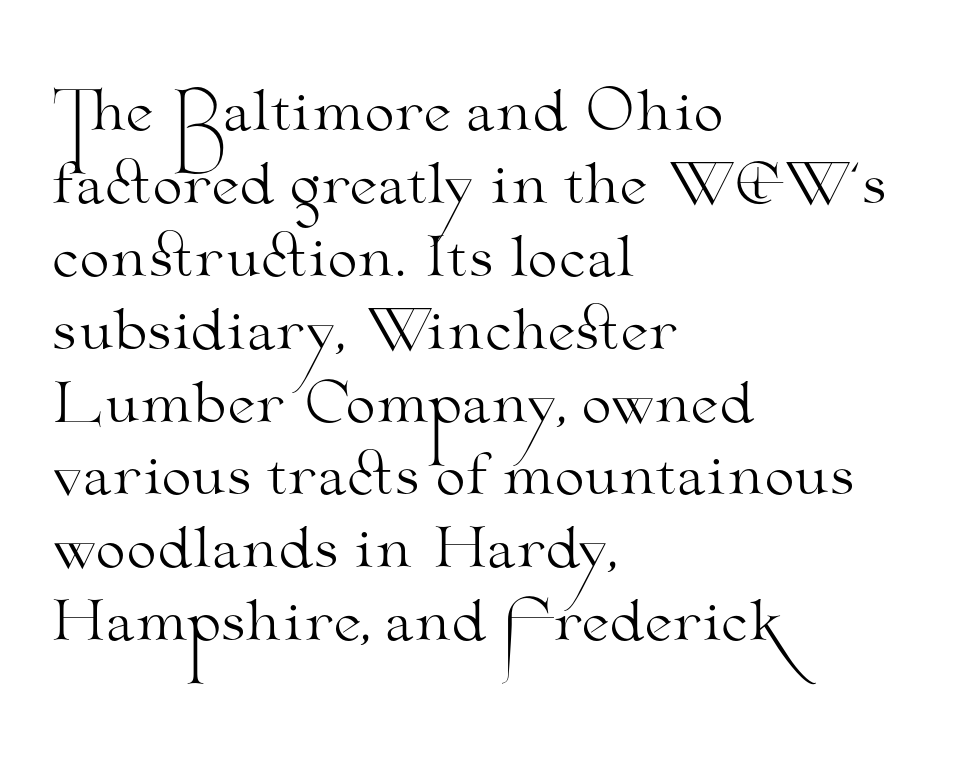
The image shows 54 px light, wide serif type, upright; set left-aligned, normal line spacing (1.35x), normal letter spacing, not underlined; medium stroke contrast and a small x-height.
